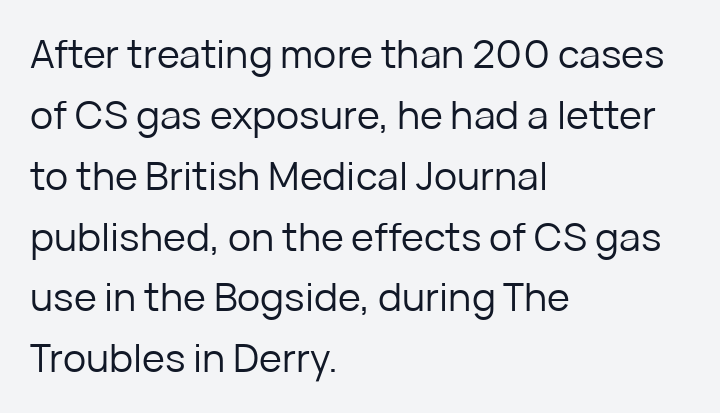
Q: Is the text bold? A: No.
Q: Is the text italic (slanted)? A: No, it is upright.
Q: Is the typeface a serif or a sans-serif typeface? A: Sans-serif.
Q: Is the text underlined? A: No.
Q: How is the paragraph aligned? A: Left-aligned.
Q: Is the spacing between letters normal or unusually wide? A: Normal.
Q: Is the spacing between lines tight, normal or loose? A: Normal.
Q: Width (condensed, normal, or wide)? A: Normal.
Q: Stroke contrast? A: Low.
Q: x-height? A: Medium.
Q: Monospaced? A: No.
